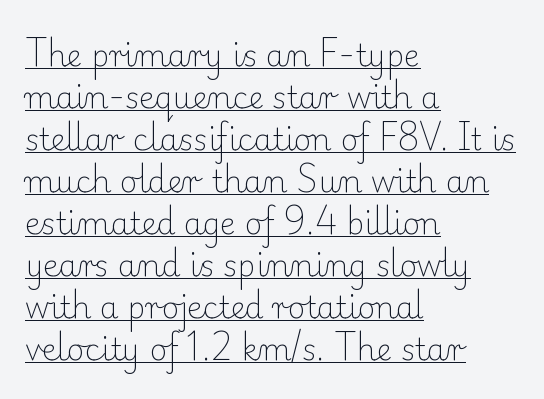
The image shows 30 px light serif type, upright; set left-aligned, normal line spacing (1.4x), normal letter spacing, underlined; low stroke contrast and a small x-height.
